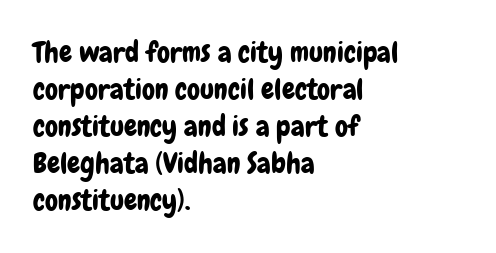
The image shows 29 px condensed sans-serif type, upright; set left-aligned, normal line spacing (1.28x), normal letter spacing, not underlined; low stroke contrast and a medium x-height.
